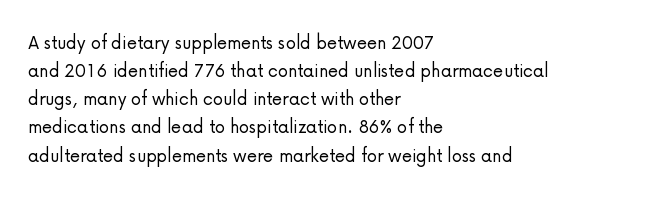
Visually the block forms a straight wall on the left and a jagged coastline on the right. Style check: upright. Bold? No — there's no thickening of the strokes. Notice how descenders clear the ascenders below comfortably — that's standard leading. Each word holds together tightly as a unit, with standard inter-letter gaps.
